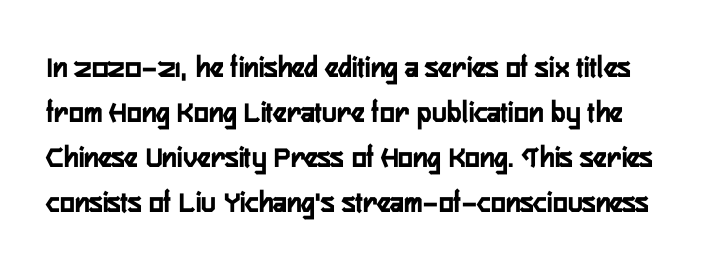
The image shows 31 px semibold, condensed sans-serif type, upright; set normal line spacing (1.45x), normal letter spacing, not underlined; low stroke contrast and a medium x-height.
